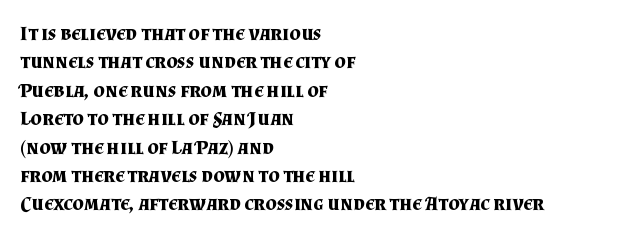
{"italic": "no", "bold": "yes", "underline": "no", "align": "left", "line_spacing": "normal", "line_spacing_ratio": 1.42, "letter_spacing": "normal", "letter_spacing_em": 0.0, "glyph_px": 20}
